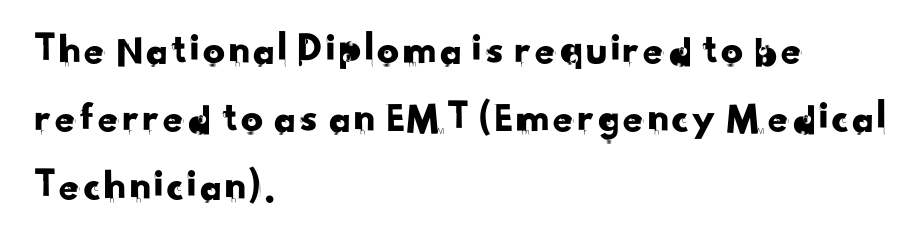
{"serif": "no", "width": "normal", "stroke_contrast": "low", "x_height": "small", "monospaced": "no", "underline": "no", "align": "left", "line_spacing": "normal", "line_spacing_ratio": 1.55, "letter_spacing": "normal", "letter_spacing_em": 0.0, "glyph_px": 44}
